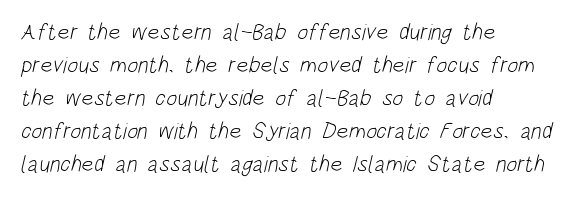
{"bold": "no", "underline": "no", "align": "left", "line_spacing": "normal", "line_spacing_ratio": 1.44, "letter_spacing": "normal", "letter_spacing_em": 0.0, "glyph_px": 23}
